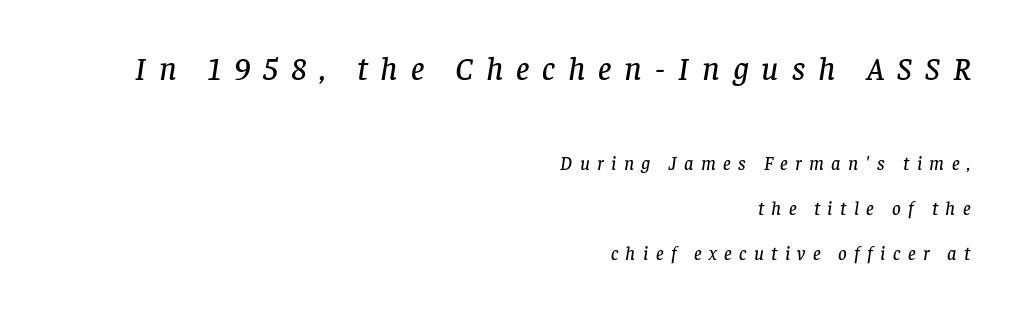
Q: Is the text italic (slanted)? A: Yes, it leans right by about 8 degrees.
Q: Is the typeface a serif or a sans-serif typeface? A: Serif.
Q: Is the text underlined? A: No.
Q: How is the paragraph aligned? A: Right-aligned.
Q: Is the spacing between letters normal or unusually wide? A: Unusually wide.
Q: Is the spacing between lines tight, normal or loose? A: Loose.
Q: Which block of text is set in a larger size, the first (top) or the second (bottom)? A: The first (top) one.
Q: Width (condensed, normal, or wide)? A: Normal.
Q: Stroke contrast? A: Low.
Q: x-height? A: Large.
Q: Monospaced? A: No.
